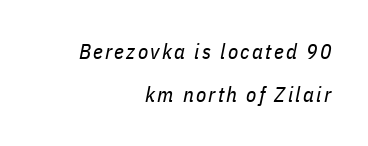
The image shows 21 px text type, italic (leaning right); set right-aligned, loose line spacing (2.05x), not underlined.
